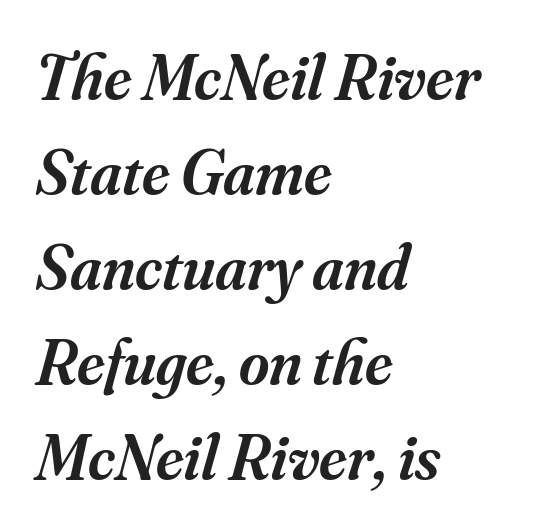
The image shows 65 px semibold serif type, italic (leaning right); set left-aligned, normal line spacing (1.46x), normal letter spacing, not underlined; medium stroke contrast and a small x-height.
